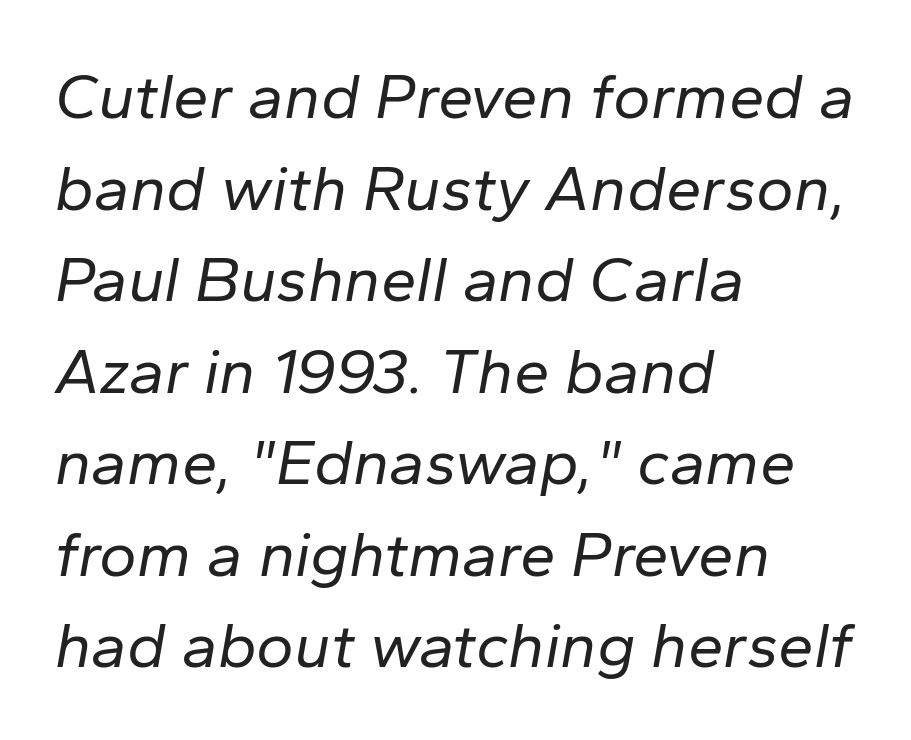
Q: Is the text bold? A: No.
Q: Is the text italic (slanted)? A: Yes, it leans right by about 10 degrees.
Q: Is the text underlined? A: No.
Q: How is the paragraph aligned? A: Left-aligned.
Q: Is the spacing between letters normal or unusually wide? A: Normal.
Q: Is the spacing between lines tight, normal or loose? A: Normal.
Q: Width (condensed, normal, or wide)? A: Normal.
Q: Stroke contrast? A: Low.
Q: x-height? A: Medium.
Q: Monospaced? A: No.
